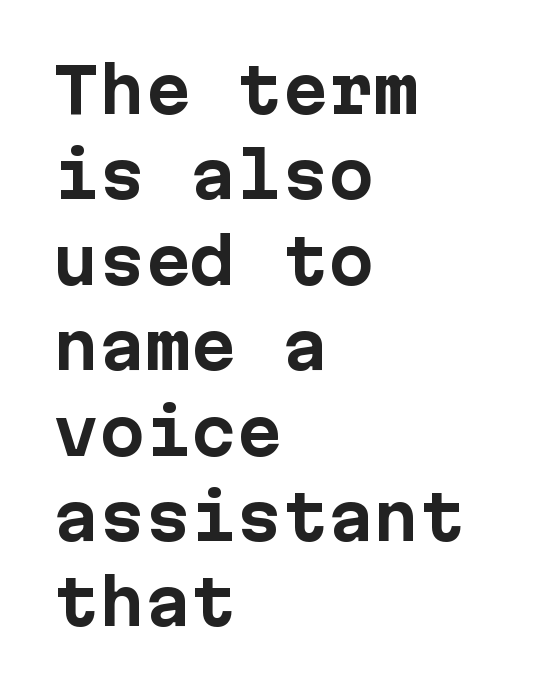
Q: Is the text bold? A: Yes.
Q: Is the text italic (slanted)? A: No, it is upright.
Q: Is the typeface a serif or a sans-serif typeface? A: Sans-serif.
Q: Is the text underlined? A: No.
Q: How is the paragraph aligned? A: Left-aligned.
Q: Is the spacing between letters normal or unusually wide? A: Normal.
Q: Is the spacing between lines tight, normal or loose? A: Normal.
Q: Width (condensed, normal, or wide)? A: Normal.
Q: Stroke contrast? A: Low.
Q: x-height? A: Medium.
